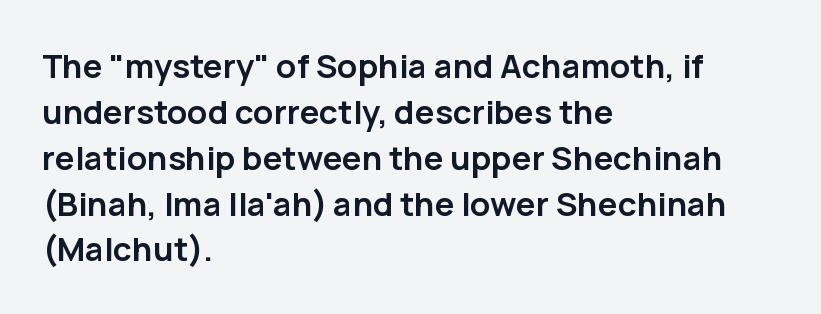
Varying glyph widths throughout — classic text-font behaviour. The rendering anchors every line to the left-hand side. Nobody touched the tracking dial on this one. Ordinary non-slanted type is in use. This block has exactly the height ordinary leading produces. Does the type have serifs? No, each stem ends abruptly.
